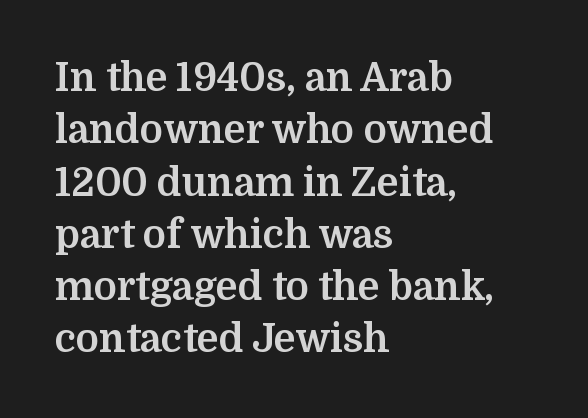
Q: Is the text bold? A: Yes.
Q: Is the text italic (slanted)? A: No, it is upright.
Q: Is the typeface a serif or a sans-serif typeface? A: Serif.
Q: Is the text underlined? A: No.
Q: How is the paragraph aligned? A: Left-aligned.
Q: Is the spacing between letters normal or unusually wide? A: Normal.
Q: Is the spacing between lines tight, normal or loose? A: Normal.
Q: Width (condensed, normal, or wide)? A: Normal.
Q: Stroke contrast? A: Medium.
Q: x-height? A: Medium.
Q: Monospaced? A: No.
